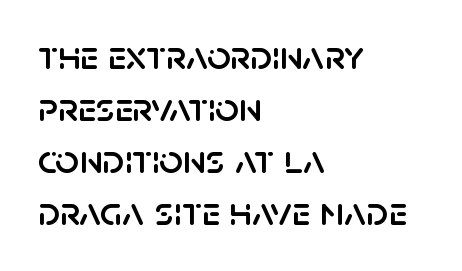
Students, observe: this is what conventionally led text looks like. Each word holds together tightly as a unit, with standard inter-letter gaps. Leftover space on each line is placed entirely after the last word. The designer went with a sans here, leaving each stem footless. You could not count columns in this text — the font is proportionally spaced.
